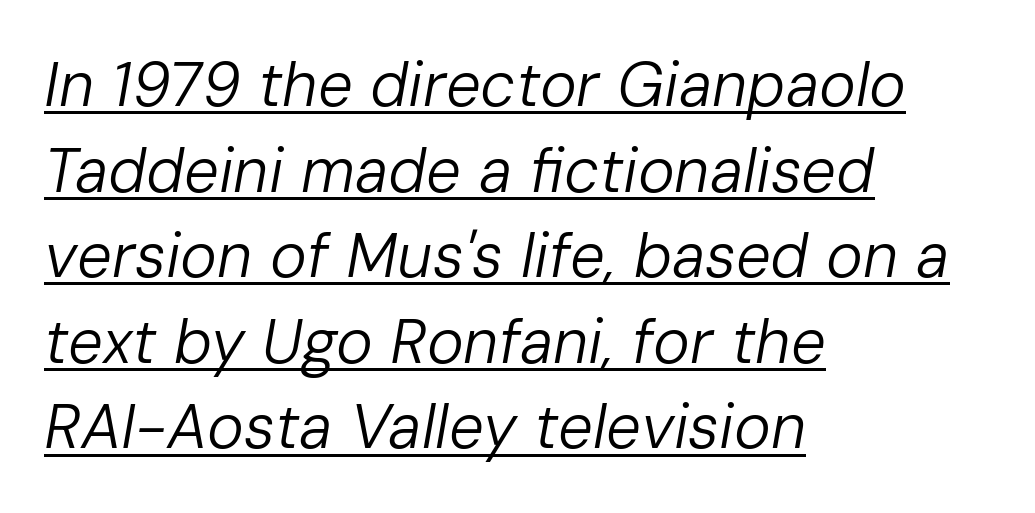
The rendered words wear a rule along their underside. Successive baselines arrive at the customary interval. Heft: none added — not bold. The letters advance in unequal steps, a hallmark of proportional type.
